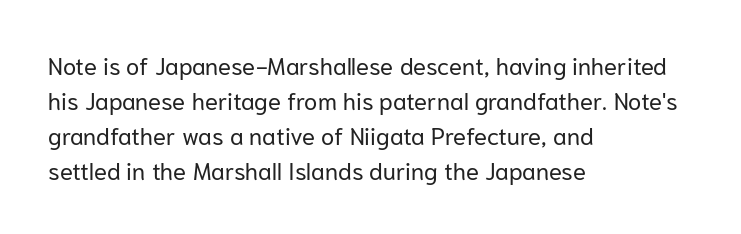
{"italic": "no", "bold": "no", "underline": "no", "align": "left", "line_spacing": "normal", "line_spacing_ratio": 1.46, "letter_spacing": "normal", "letter_spacing_em": 0.0, "glyph_px": 24}
